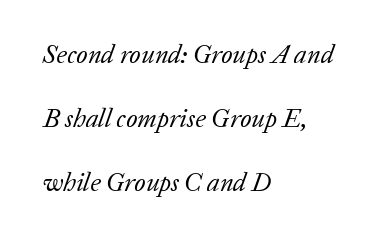
Q: Is the text bold? A: No.
Q: Is the text italic (slanted)? A: Yes, it leans right by about 20 degrees.
Q: Is the text underlined? A: No.
Q: How is the paragraph aligned? A: Left-aligned.
Q: Is the spacing between letters normal or unusually wide? A: Normal.
Q: Is the spacing between lines tight, normal or loose? A: Loose.
